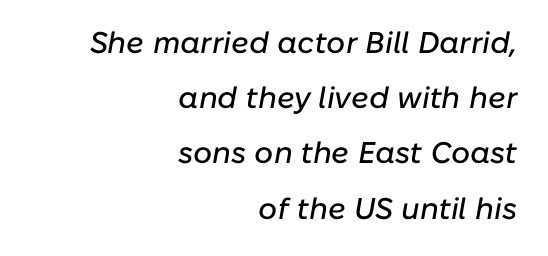
The image shows 30 px text type, italic (leaning right); set right-aligned, line spacing 1.84x, normal letter spacing, not underlined; low stroke contrast and a medium x-height.
